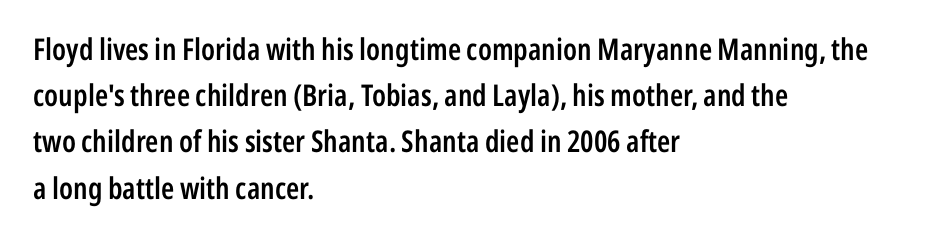
{"serif": "no", "italic": "no", "bold": "semi", "weight": "semibold", "width": "condensed", "stroke_contrast": "low", "x_height": "medium", "monospaced": "no", "underline": "no", "align": "left", "line_spacing": "normal", "line_spacing_ratio": 1.54, "letter_spacing": "normal", "letter_spacing_em": 0.0, "glyph_px": 30}
